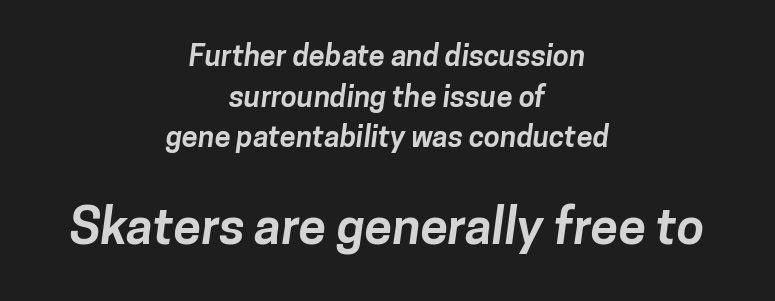
Q: Is the text bold? A: Yes.
Q: Is the typeface a serif or a sans-serif typeface? A: Sans-serif.
Q: Is the text underlined? A: No.
Q: How is the paragraph aligned? A: Centered.
Q: Is the spacing between letters normal or unusually wide? A: Normal.
Q: Is the spacing between lines tight, normal or loose? A: Normal.
Q: Which block of text is set in a larger size, the first (top) or the second (bottom)? A: The second (bottom) one.
Q: Width (condensed, normal, or wide)? A: Normal.
Q: Stroke contrast? A: Low.
Q: x-height? A: Medium.
Q: Monospaced? A: No.
